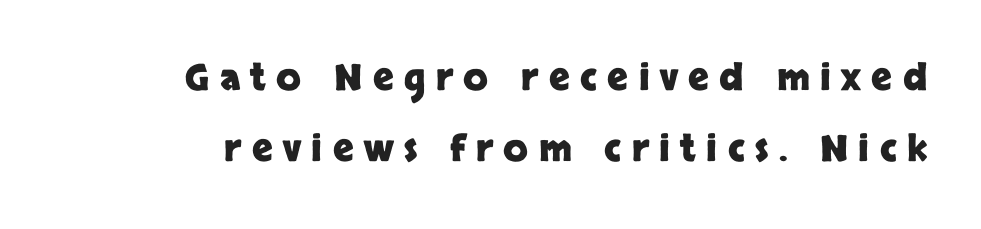
The image shows 36 px heavy sans-serif type, upright; set right-aligned, loose line spacing (1.97x), unusually wide letter spacing (+0.29 em), not underlined; low stroke contrast and a large x-height.
